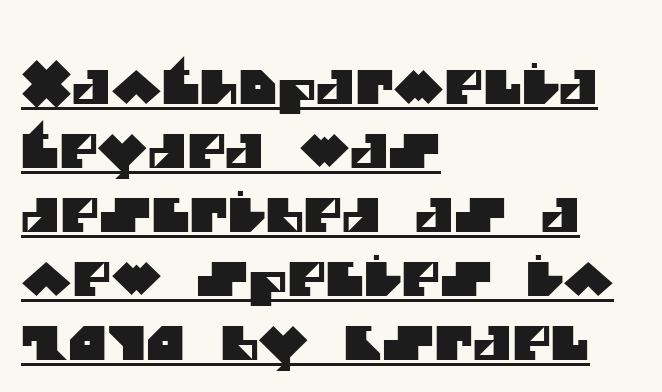
{"serif": "no", "width": "normal", "stroke_contrast": "medium", "x_height": "large", "monospaced": "no", "underline": "yes", "align": "left", "line_spacing": "normal", "line_spacing_ratio": 1.36, "letter_spacing": "normal", "letter_spacing_em": 0.0, "glyph_px": 47}
